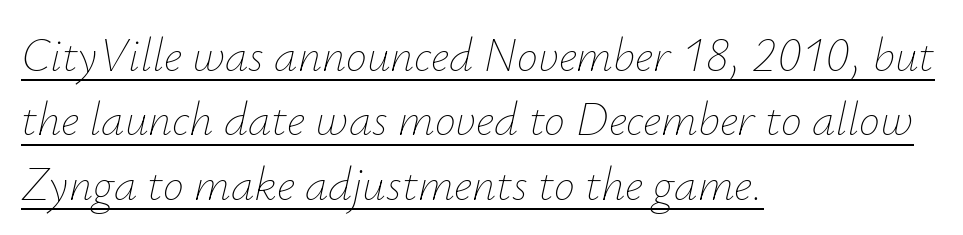
Q: Is the text bold? A: No.
Q: Is the text italic (slanted)? A: Yes, it leans right by about 12 degrees.
Q: Is the text underlined? A: Yes.
Q: How is the paragraph aligned? A: Left-aligned.
Q: Is the spacing between letters normal or unusually wide? A: Normal.
Q: Is the spacing between lines tight, normal or loose? A: Normal.
Q: Width (condensed, normal, or wide)? A: Normal.
Q: Stroke contrast? A: Low.
Q: x-height? A: Small.
Q: Monospaced? A: No.
